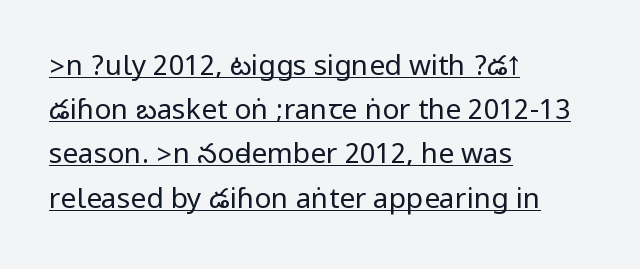
The image shows 28 px regular-weight, condensed sans-serif type, upright; set left-aligned, normal line spacing (1.58x), normal letter spacing, underlined; low stroke contrast.
